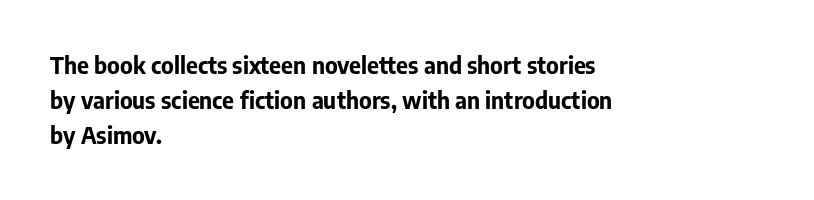
A normal amount of white space separates one row of letters from the next. The lines in this sample share a left origin and differ only in where they stop. Characters follow at the spacing the type designer built in. In terms of weight, the rendering is a true, heavy bold.
